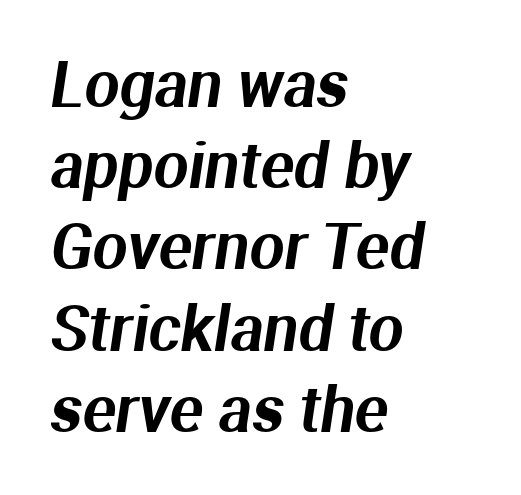
The image shows 62 px sans-serif type; set left-aligned, normal line spacing (1.31x), normal letter spacing, not underlined; medium stroke contrast and a medium x-height.
